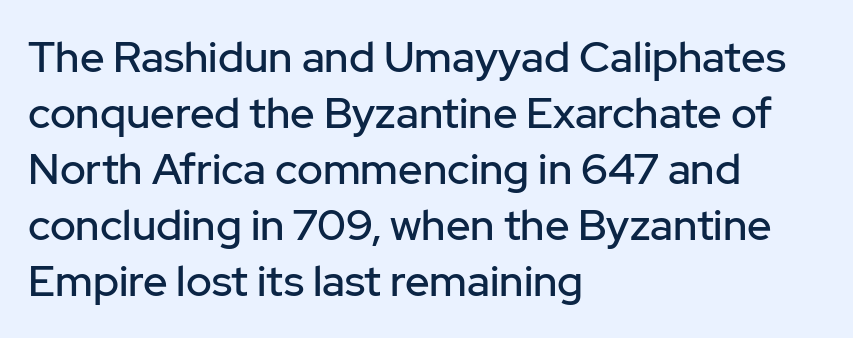
Notice how the passage keeps a crisp vertical edge on the left only. No extra tracking has been applied to these lines. Letterform terminals end flat and unadorned throughout the passage. Do the characters align in a grid? No, the font is proportional.
